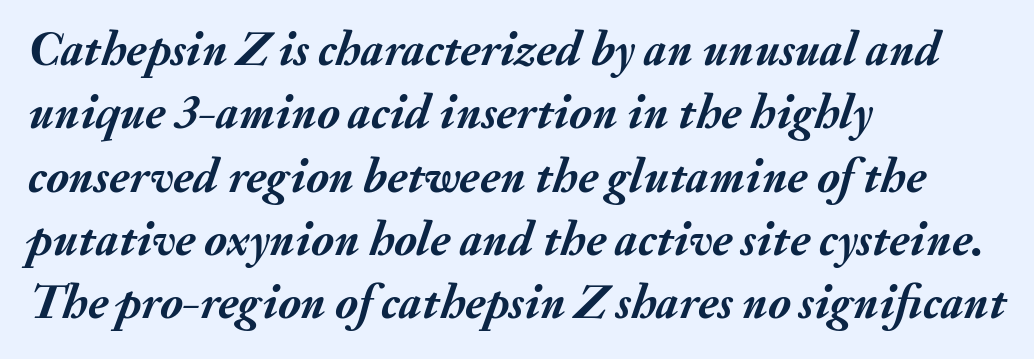
The image shows 48 px semibold type, italic (leaning right); set left-aligned, normal line spacing (1.32x), normal letter spacing, not underlined; medium stroke contrast and a small x-height.
